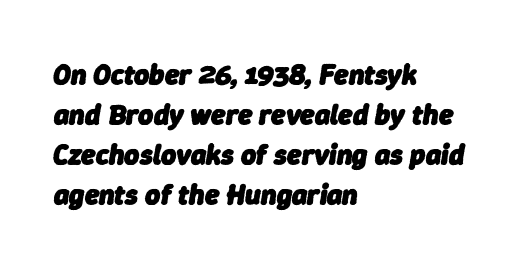
{"italic": "yes", "lean": "right", "slant_degrees": 9, "bold": "yes", "weight": "heavy", "width": "normal", "stroke_contrast": "low", "x_height": "medium", "monospaced": "no", "underline": "no", "align": "left", "line_spacing": "normal", "line_spacing_ratio": 1.38, "letter_spacing": "normal", "letter_spacing_em": 0.0, "glyph_px": 29}
